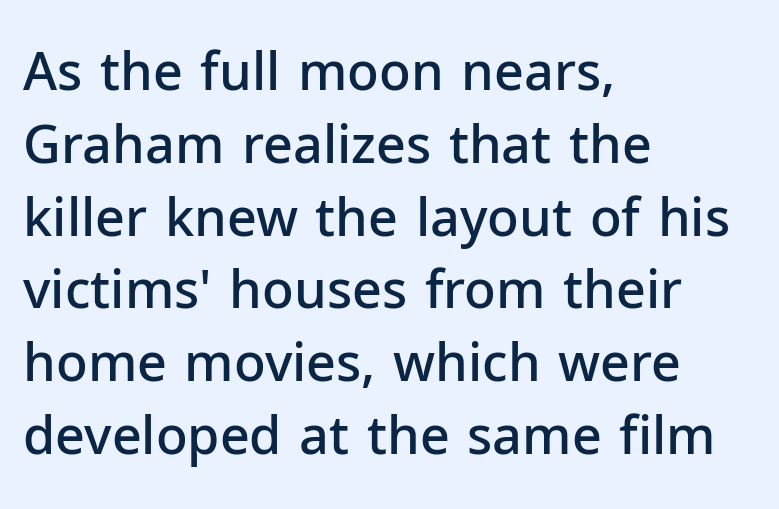
Q: Is the text bold? A: Semi-bold.
Q: Is the text italic (slanted)? A: No, it is upright.
Q: Is the typeface a serif or a sans-serif typeface? A: Sans-serif.
Q: Is the text underlined? A: No.
Q: How is the paragraph aligned? A: Left-aligned.
Q: Is the spacing between letters normal or unusually wide? A: Normal.
Q: Is the spacing between lines tight, normal or loose? A: Normal.
Q: Width (condensed, normal, or wide)? A: Normal.
Q: Stroke contrast? A: Low.
Q: x-height? A: Medium.
Q: Monospaced? A: No.
